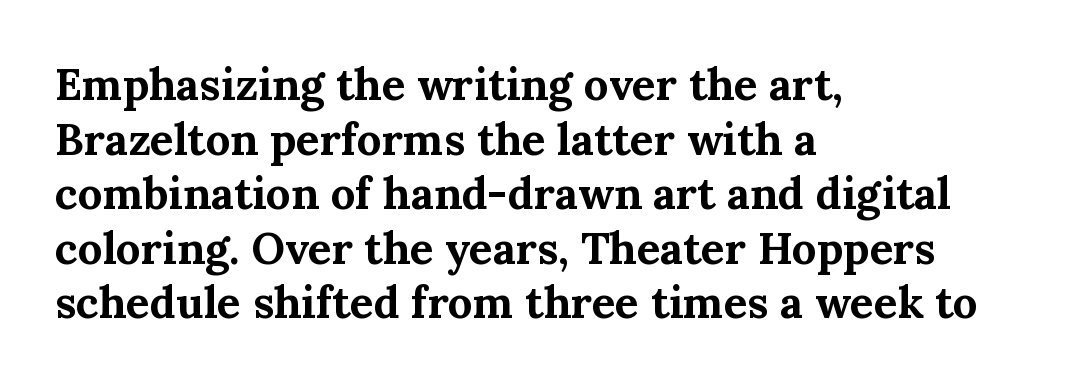
The tracking reads as untouched default to a designer's eye. Does the lettering tilt? It doesn't — this is upright. Strokes here are thick enough to call this a true bold. Character widths vary here, with narrow letters taking less room than wide ones. Old-style or modern, the face here clearly has serifs. Words float on clear page, feet unadorned.
